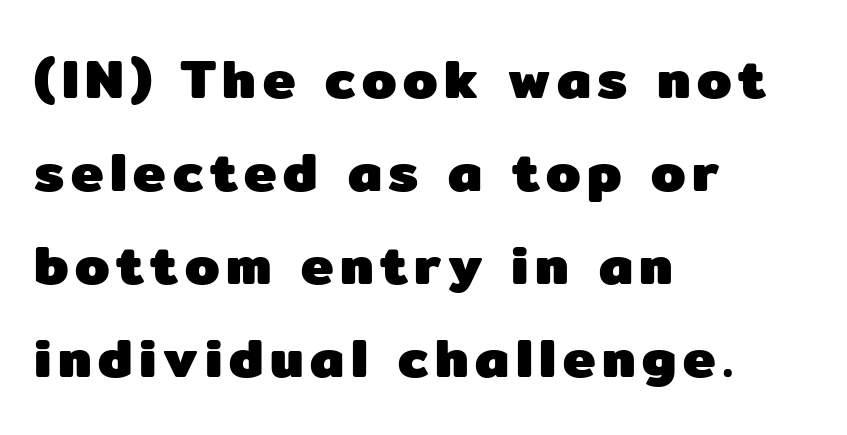
Q: Is the text bold? A: Yes.
Q: Is the text italic (slanted)? A: No, it is upright.
Q: Is the typeface a serif or a sans-serif typeface? A: Sans-serif.
Q: Is the text underlined? A: No.
Q: How is the paragraph aligned? A: Left-aligned.
Q: Is the spacing between lines tight, normal or loose? A: Normal.
Q: Width (condensed, normal, or wide)? A: Normal.
Q: Stroke contrast? A: Low.
Q: x-height? A: Medium.
Q: Monospaced? A: No.
